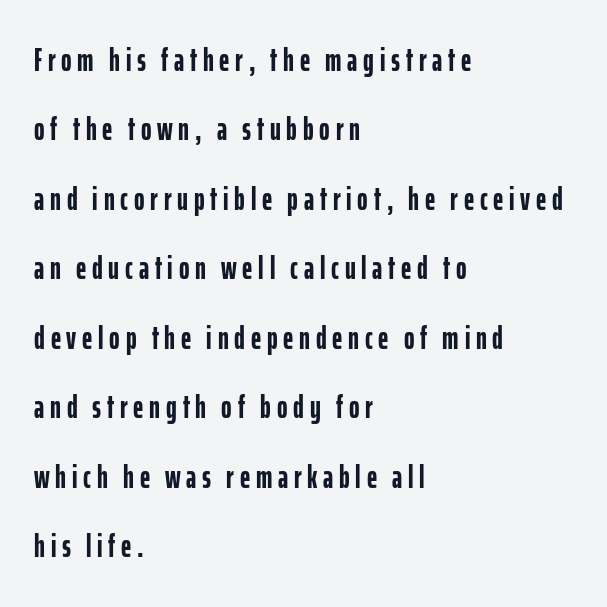
Ordinary non-slanted type is in use. The space between consecutive lines is lavish. The rendering uses natural spacing where letterforms have individual widths. The glyphs are unaccompanied by any horizontal stroke below them. The compositor pushed each line to the left boundary. The sample has been set heavy, in full bold.
